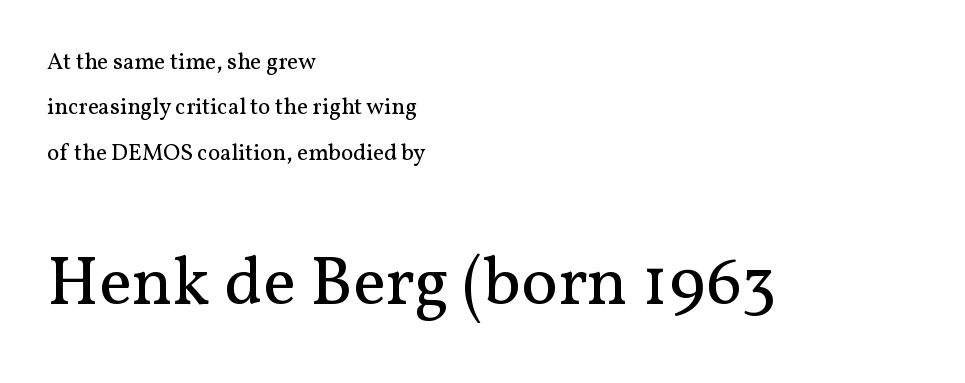
The image shows 69 px regular-weight serif type, upright; set left-aligned, loose line spacing (1.97x), normal letter spacing, not underlined; the second (bottom) block is 3.0x larger; medium stroke contrast and a medium x-height.
